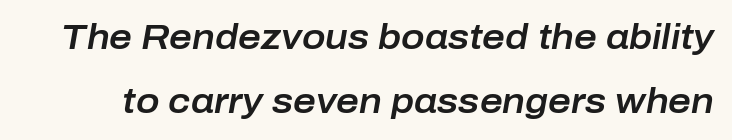
Q: Is the text italic (slanted)? A: Yes, it leans right by about 10 degrees.
Q: Is the text underlined? A: No.
Q: Is the spacing between letters normal or unusually wide? A: Normal.
Q: Width (condensed, normal, or wide)? A: Normal.
Q: Stroke contrast? A: Low.
Q: x-height? A: Medium.
Q: Monospaced? A: No.
